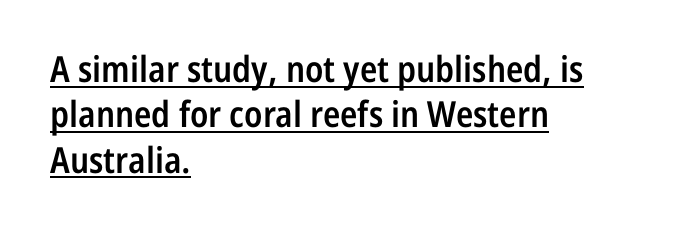
The image shows 36 px semibold, condensed sans-serif type, upright; set left-aligned, normal line spacing (1.26x), normal letter spacing, underlined; low stroke contrast and a medium x-height.
